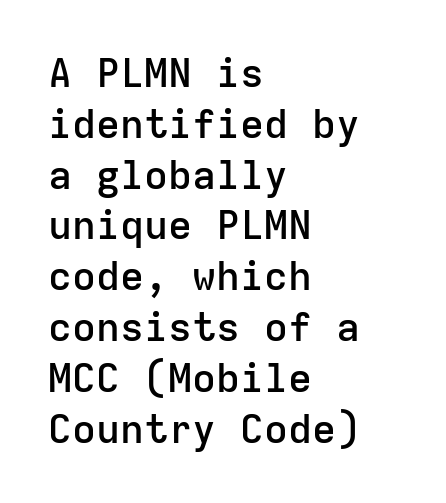
{"serif": "no", "italic": "no", "bold": "semi", "weight": "semibold", "width": "normal", "stroke_contrast": "low", "x_height": "medium", "monospaced": "yes", "underline": "no", "align": "left", "line_spacing": "normal", "line_spacing_ratio": 1.27, "letter_spacing": "normal", "letter_spacing_em": 0.0, "glyph_px": 40}
